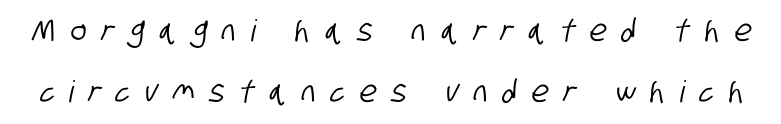
The image shows 30 px condensed sans-serif type; set loose line spacing (2.04x), unusually wide letter spacing (+0.5 em), not underlined; low stroke contrast and a large x-height.
